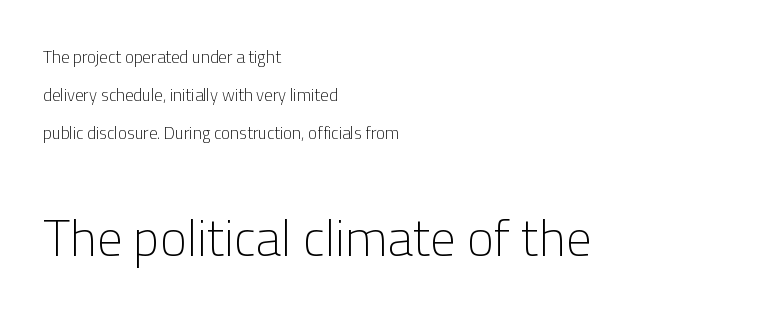
Q: Is the text bold? A: No.
Q: Is the text italic (slanted)? A: No, it is upright.
Q: Is the typeface a serif or a sans-serif typeface? A: Sans-serif.
Q: Is the text underlined? A: No.
Q: How is the paragraph aligned? A: Left-aligned.
Q: Is the spacing between letters normal or unusually wide? A: Normal.
Q: Is the spacing between lines tight, normal or loose? A: Loose.
Q: Which block of text is set in a larger size, the first (top) or the second (bottom)? A: The second (bottom) one.
Q: Width (condensed, normal, or wide)? A: Normal.
Q: Stroke contrast? A: Low.
Q: x-height? A: Medium.
Q: Monospaced? A: No.
